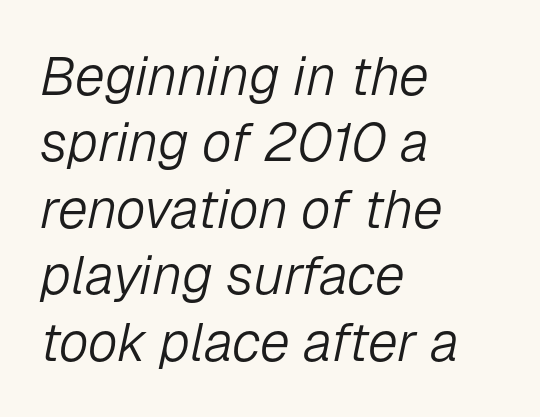
Q: Is the text bold? A: No.
Q: Is the text italic (slanted)? A: Yes, it leans right by about 12 degrees.
Q: Is the text underlined? A: No.
Q: How is the paragraph aligned? A: Left-aligned.
Q: Is the spacing between letters normal or unusually wide? A: Normal.
Q: Width (condensed, normal, or wide)? A: Normal.
Q: Stroke contrast? A: Low.
Q: x-height? A: Medium.
Q: Monospaced? A: No.
